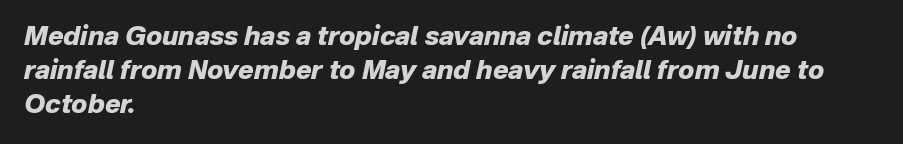
These lines were composed using italics. The gap between lines stays unmarked. A student would call this left alignment; a typographer would say flush left, rag right. The typesetting leans heavy: a genuine bold. Letter spacing: default.
